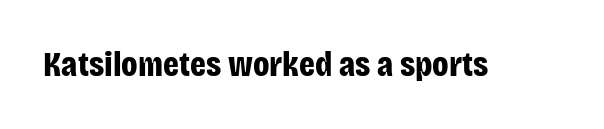
Q: Is the text bold? A: Yes.
Q: Is the text italic (slanted)? A: No, it is upright.
Q: Is the typeface a serif or a sans-serif typeface? A: Sans-serif.
Q: Is the text underlined? A: No.
Q: Is the spacing between letters normal or unusually wide? A: Normal.
Q: Width (condensed, normal, or wide)? A: Condensed.
Q: Stroke contrast? A: Low.
Q: x-height? A: Large.
Q: Monospaced? A: No.
